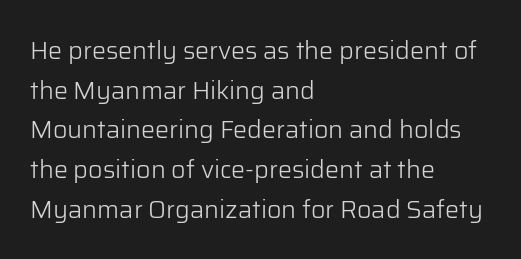
The image shows 25 px text type, upright; set left-aligned, normal line spacing (1.59x), normal letter spacing, not underlined.
